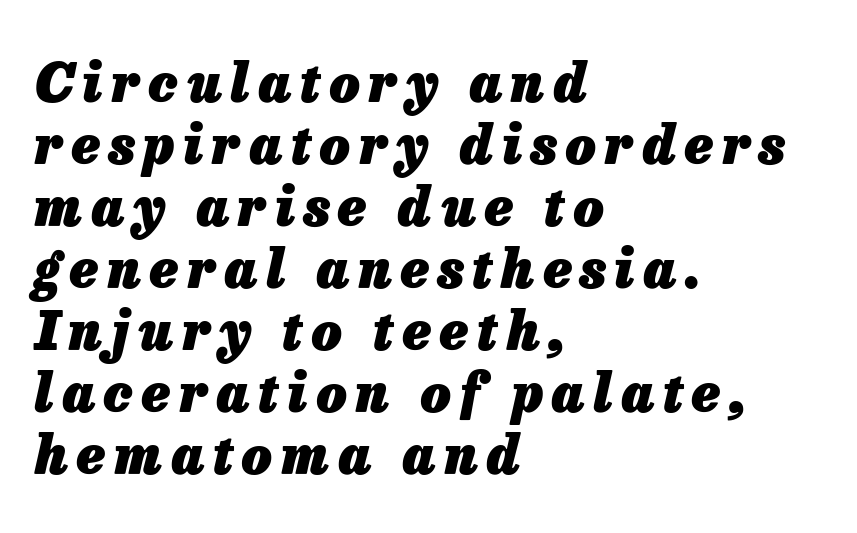
Q: Is the text bold? A: Yes.
Q: Is the text italic (slanted)? A: Yes, it leans right by about 13 degrees.
Q: Is the text underlined? A: No.
Q: How is the paragraph aligned? A: Left-aligned.
Q: Width (condensed, normal, or wide)? A: Normal.
Q: Stroke contrast? A: Low.
Q: x-height? A: Medium.
Q: Monospaced? A: No.
